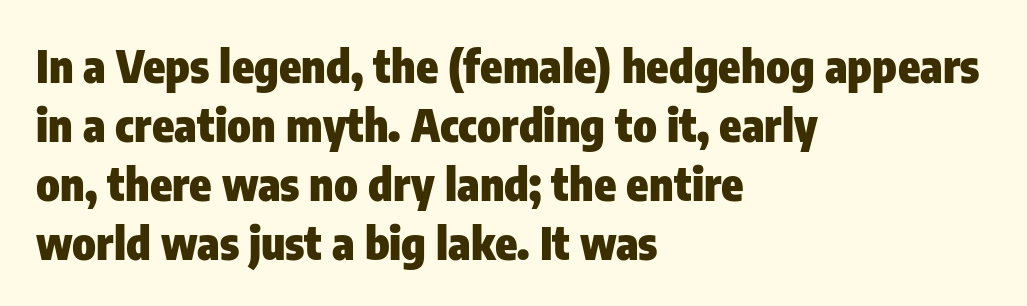
The image shows 45 px heavy, condensed sans-serif type, upright; set left-aligned, normal line spacing (1.31x), normal letter spacing, not underlined; low stroke contrast and a medium x-height.
